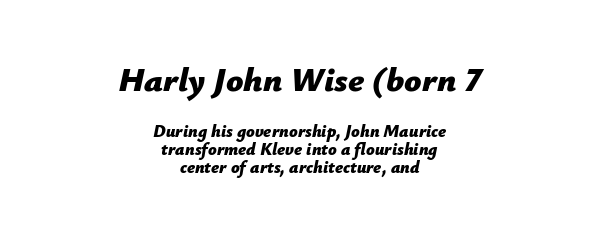
The image shows 34 px bold type, italic (leaning right); set centered, tight line spacing (1.07x), normal letter spacing, not underlined; the first (top) block is 2.0x larger; low stroke contrast and a medium x-height.
